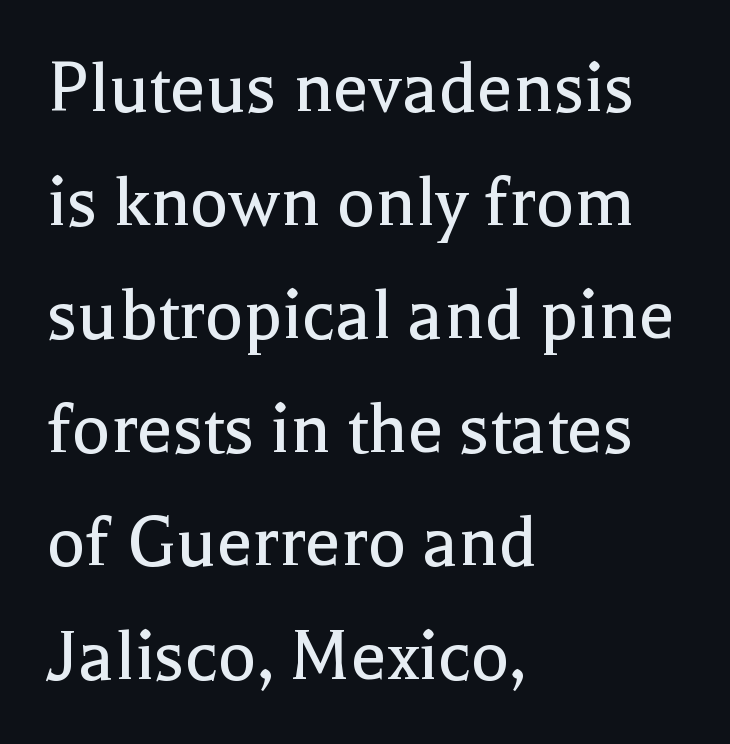
The image shows 80 px regular-weight serif type, upright; set left-aligned, normal line spacing (1.42x), normal letter spacing, not underlined; a medium x-height.
